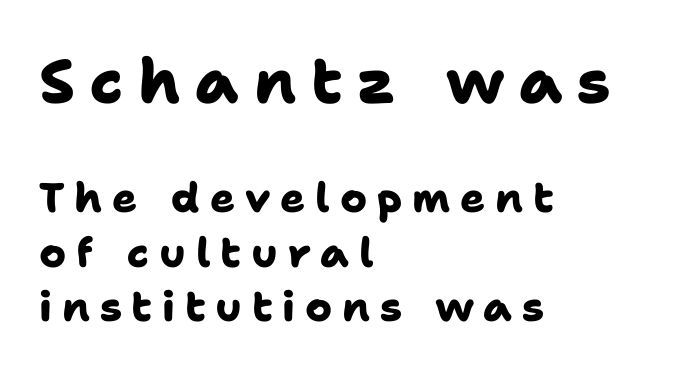
Strong, thick strokes mark this as bold type. Tracking value appears strongly positive — letters spread wide. The letters advance in unequal steps, a hallmark of proportional type. The face used here appears at its bigger size in the upper chunk.
